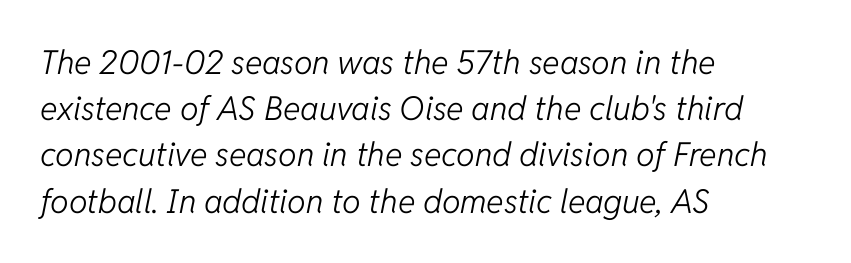
{"italic": "yes", "lean": "right", "slant_degrees": 11, "bold": "no", "weight": "light", "width": "normal", "stroke_contrast": "low", "x_height": "medium", "monospaced": "no", "underline": "no", "align": "left", "line_spacing": "normal", "line_spacing_ratio": 1.4, "letter_spacing": "normal", "letter_spacing_em": 0.0, "glyph_px": 33}
